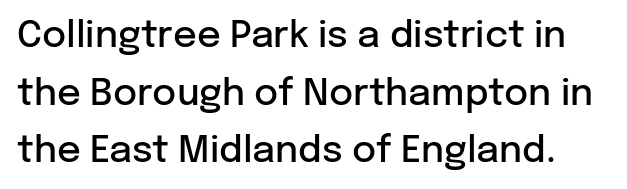
{"serif": "no", "italic": "no", "bold": "semi", "weight": "semibold", "width": "normal", "stroke_contrast": "low", "x_height": "medium", "monospaced": "no", "underline": "no", "line_spacing": "normal", "line_spacing_ratio": 1.56, "letter_spacing": "normal", "letter_spacing_em": 0.0, "glyph_px": 37}
